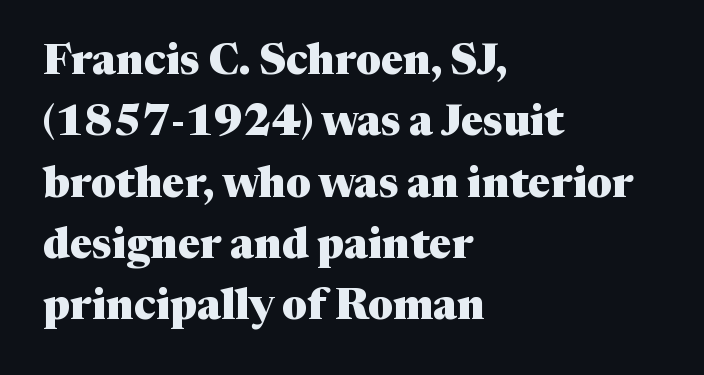
The image shows 42 px heavy serif type, upright; set left-aligned, normal line spacing (1.46x), normal letter spacing, not underlined; medium stroke contrast and a medium x-height.
